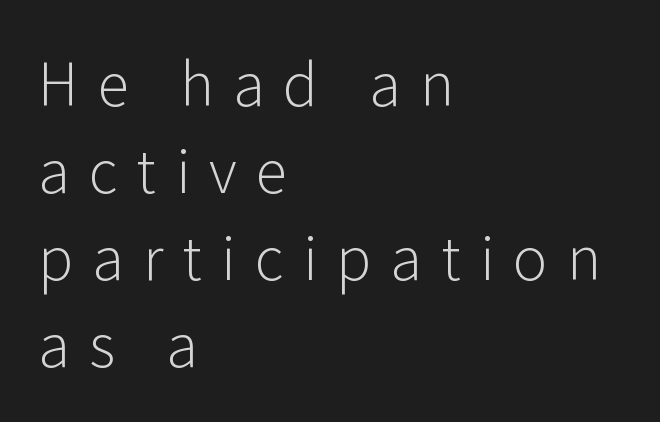
The image shows 58 px light sans-serif type, upright; set left-aligned, normal line spacing (1.5x), unusually wide letter spacing (+0.33 em), not underlined; low stroke contrast and a medium x-height.
